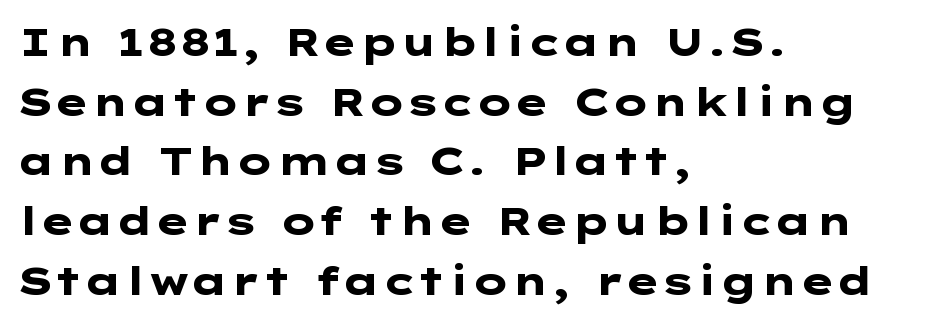
{"serif": "no", "italic": "no", "bold": "yes", "weight": "heavy", "width": "wide", "stroke_contrast": "low", "x_height": "medium", "underline": "no", "align": "left", "line_spacing": "normal", "line_spacing_ratio": 1.53, "letter_spacing": "normal", "letter_spacing_em": 0.0, "glyph_px": 39}
